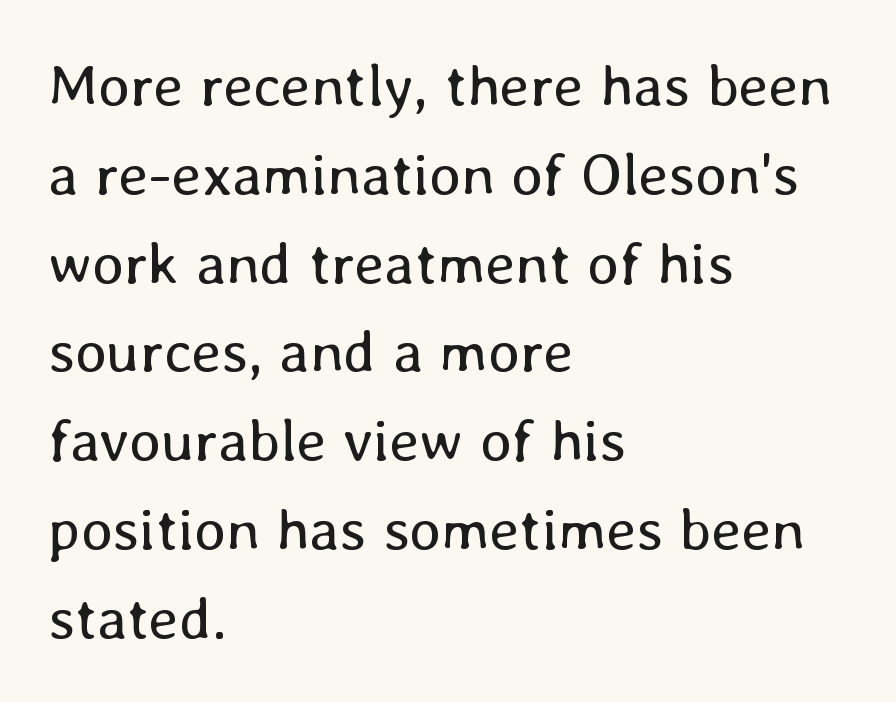
Q: Is the text bold? A: No.
Q: Is the text italic (slanted)? A: No, it is upright.
Q: Is the text underlined? A: No.
Q: How is the paragraph aligned? A: Left-aligned.
Q: Is the spacing between letters normal or unusually wide? A: Normal.
Q: Is the spacing between lines tight, normal or loose? A: Normal.
Q: Width (condensed, normal, or wide)? A: Normal.
Q: Stroke contrast? A: Low.
Q: x-height? A: Medium.
Q: Monospaced? A: No.
